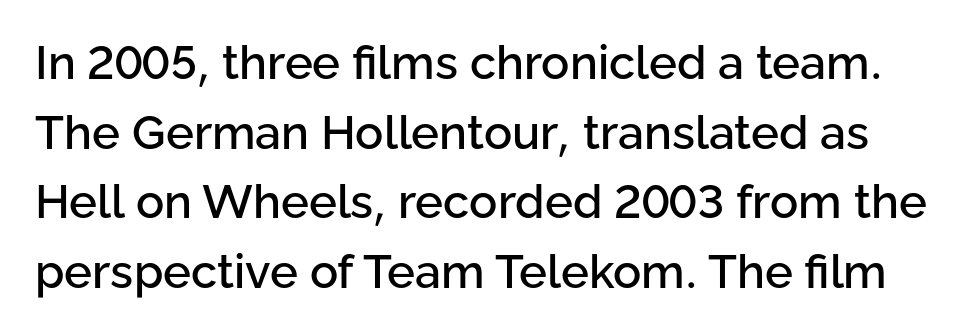
{"serif": "no", "italic": "no", "width": "normal", "stroke_contrast": "low", "x_height": "medium", "monospaced": "no", "underline": "no", "line_spacing": "normal", "line_spacing_ratio": 1.48, "letter_spacing": "normal", "letter_spacing_em": 0.0, "glyph_px": 47}
